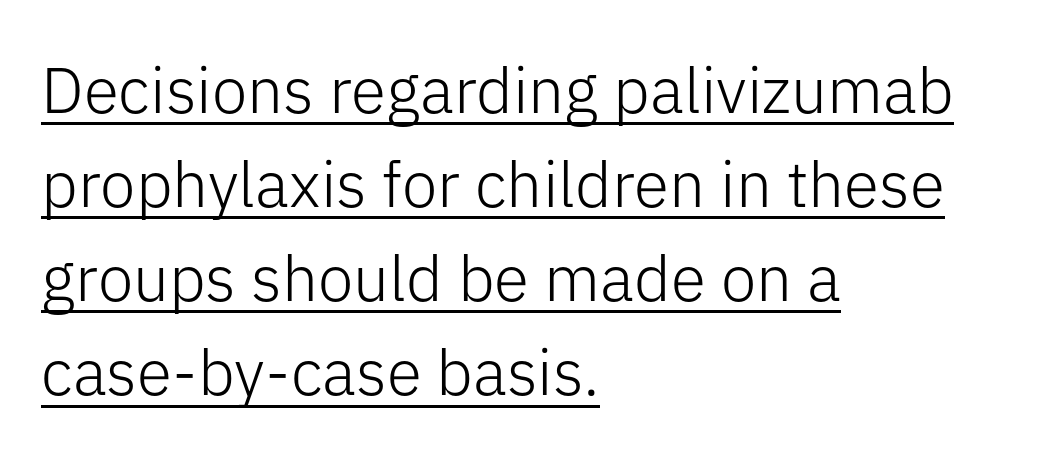
The gaps between neighbouring characters are ordinary and unremarkable. The typesetting does not lean heavy: it is not bold. The typeface chosen for these lines omits serifs. Notice how descenders clear the ascenders below comfortably — that's standard leading. Teacher's note: observe the even left margin — that is flush-left alignment.
